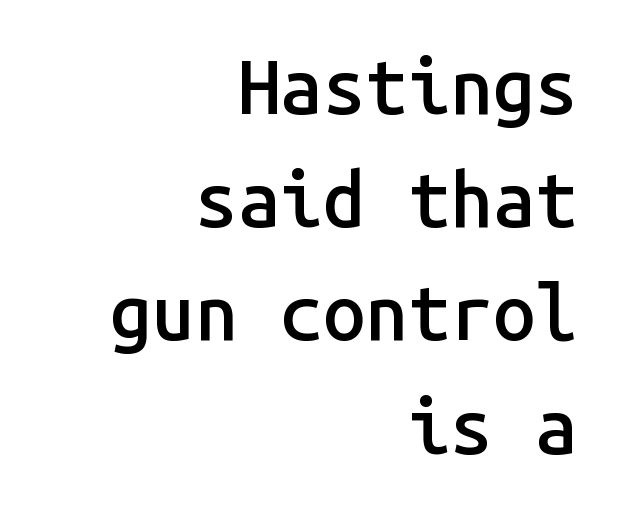
Is this a fixed-width face? Yes — each glyph sits in an identical cell. Is the type bold? Partly — it's a semibold, heavier than regular but not fully bold. No extra tracking has been applied to these lines. This block has exactly the height ordinary leading produces.
